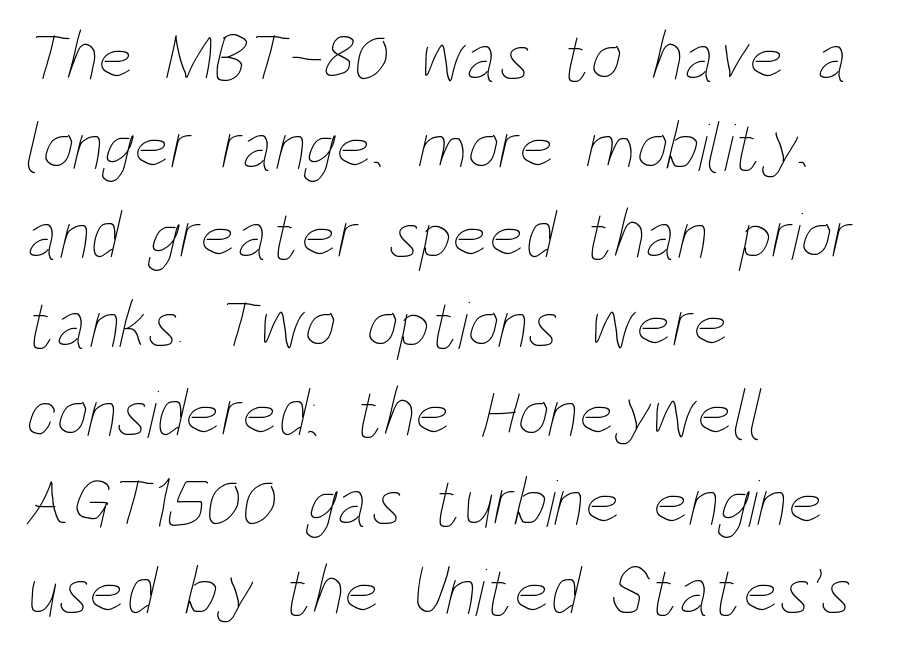
Each letter keeps its own natural width here, so spacing adapts to shape. These lines keep a tight, regular rhythm from letter to letter. Regular leading. Stems and bowls with no extra thickness — not bold. A bare baseline throughout the passage.
